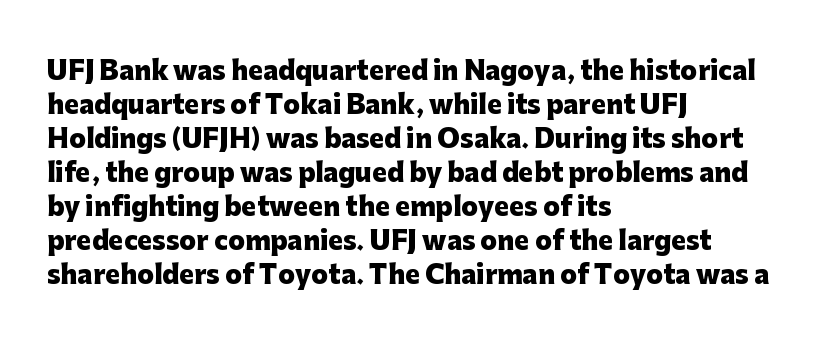
The image shows 25 px bold type, upright; set left-aligned, normal line spacing (1.36x), normal letter spacing, not underlined.
